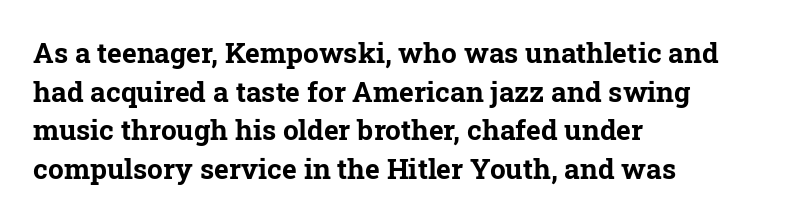
The image shows 28 px bold serif type, upright; set left-aligned, normal line spacing (1.38x), normal letter spacing, not underlined; low stroke contrast and a medium x-height.
